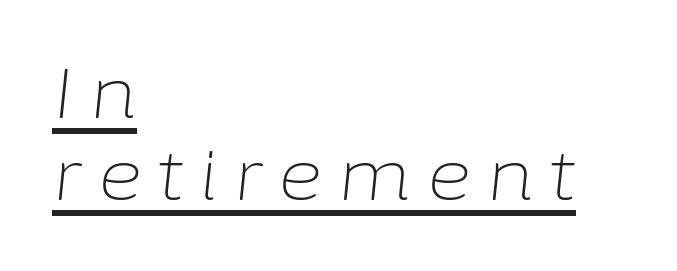
Emphasis-style slanted type is in use. Short and long lines alike share a common starting point at left. Is the stroke heavy? The answer is a plain regular-or-lighter. This rendering widens character spacing well past its baseline value.
